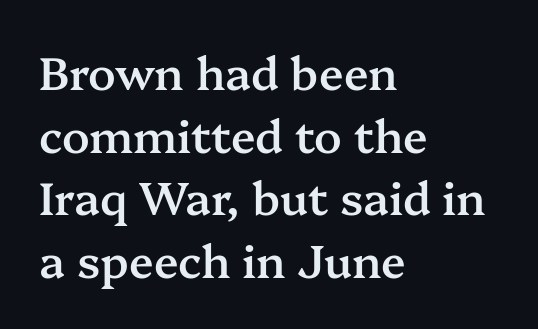
{"serif": "yes", "italic": "no", "bold": "semi", "weight": "semibold", "width": "normal", "stroke_contrast": "medium", "x_height": "medium", "monospaced": "no", "underline": "no", "align": "left", "line_spacing": "normal", "line_spacing_ratio": 1.39, "letter_spacing": "normal", "letter_spacing_em": 0.0, "glyph_px": 45}
